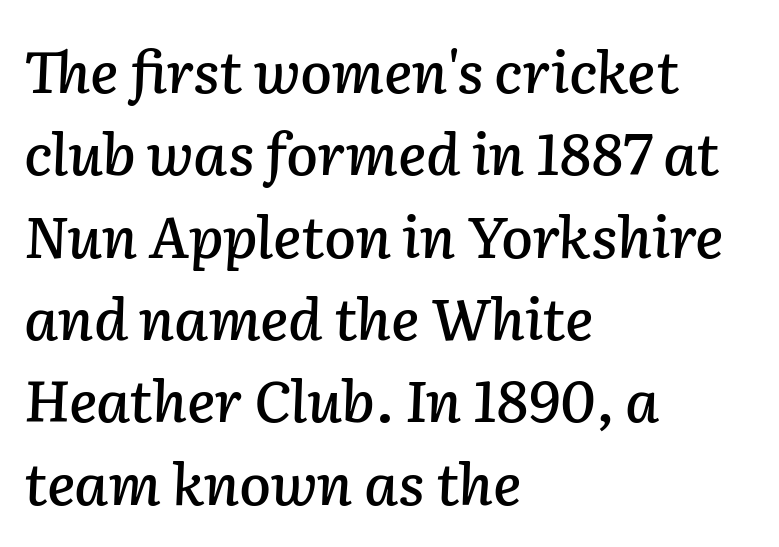
Q: Is the text italic (slanted)? A: Yes, it leans right by about 2 degrees.
Q: Is the text underlined? A: No.
Q: How is the paragraph aligned? A: Left-aligned.
Q: Is the spacing between letters normal or unusually wide? A: Normal.
Q: Is the spacing between lines tight, normal or loose? A: Normal.
Q: Width (condensed, normal, or wide)? A: Normal.
Q: Stroke contrast? A: Low.
Q: x-height? A: Medium.
Q: Monospaced? A: No.
